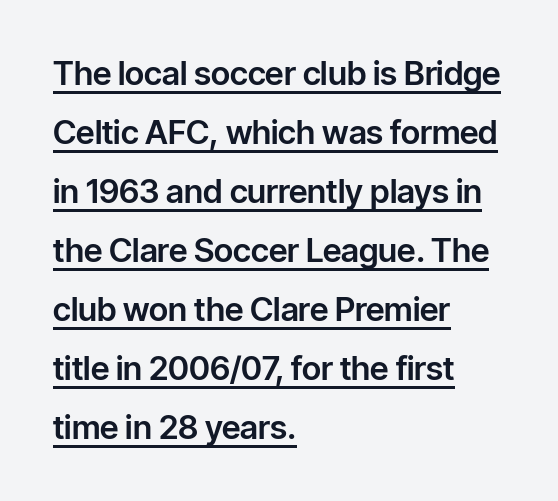
Each letter's strokes conclude bluntly, with no projecting serifs. These lines are rendered in a variable-pitch font. Is there any slant? The stems are plumb. Underline: present. The type is set solid horizontally, with unmodified tracking.
